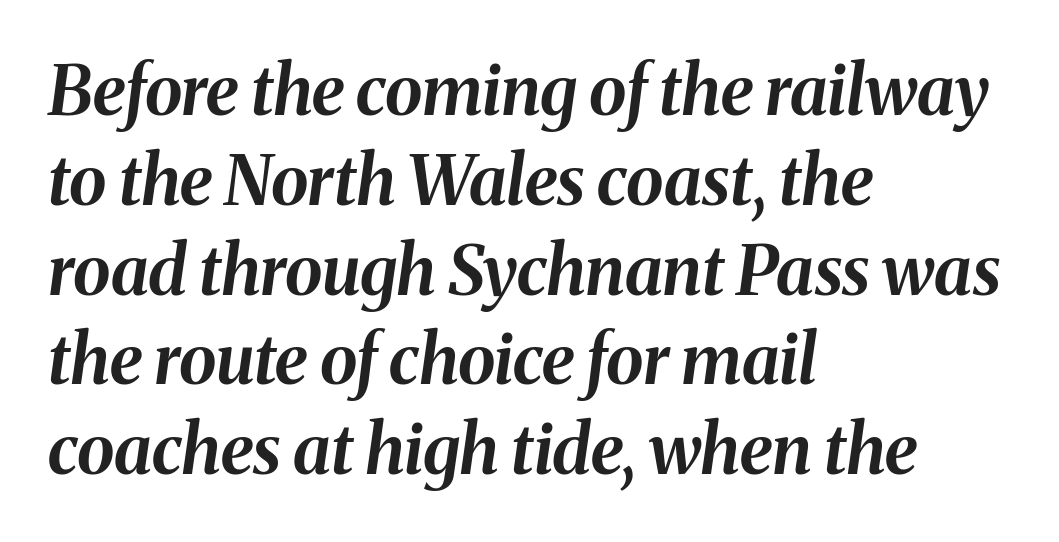
The image shows 68 px bold type, italic (leaning right); set left-aligned, normal line spacing (1.32x), normal letter spacing, not underlined; medium stroke contrast and a medium x-height.
